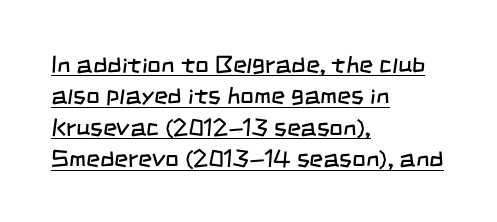
The image shows 24 px text type; set left-aligned, normal line spacing (1.31x), normal letter spacing, underlined.
